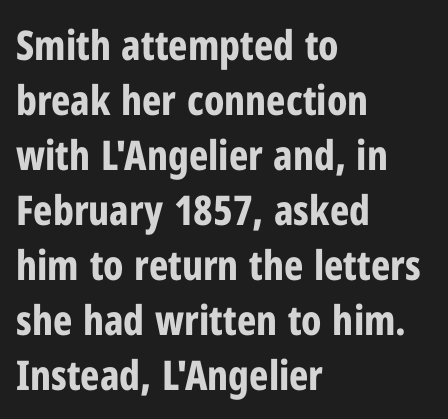
Q: Is the text bold? A: Yes.
Q: Is the text italic (slanted)? A: No, it is upright.
Q: Is the typeface a serif or a sans-serif typeface? A: Sans-serif.
Q: Is the text underlined? A: No.
Q: How is the paragraph aligned? A: Left-aligned.
Q: Is the spacing between letters normal or unusually wide? A: Normal.
Q: Is the spacing between lines tight, normal or loose? A: Normal.
Q: Width (condensed, normal, or wide)? A: Condensed.
Q: Stroke contrast? A: Low.
Q: x-height? A: Medium.
Q: Monospaced? A: No.
